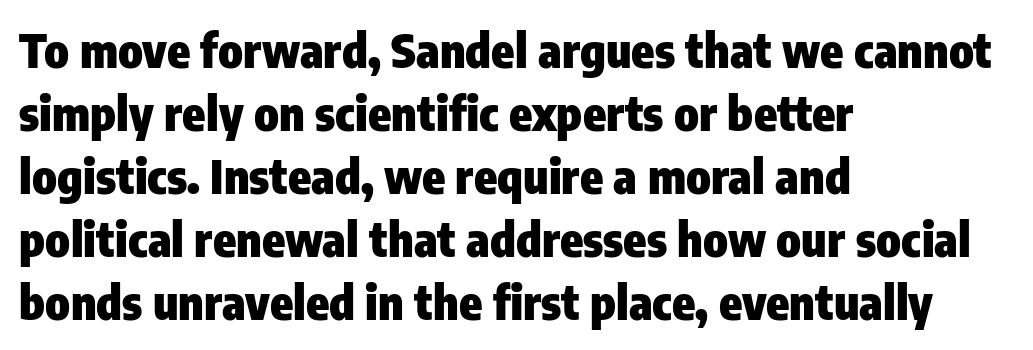
The image shows 47 px heavy, condensed sans-serif type, upright; set left-aligned, normal line spacing (1.34x), normal letter spacing, not underlined; low stroke contrast and a medium x-height.
